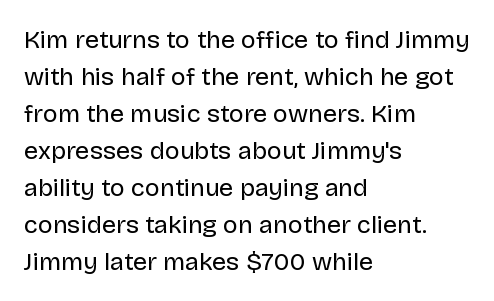
Q: Is the text bold? A: No.
Q: Is the text italic (slanted)? A: No, it is upright.
Q: Is the text underlined? A: No.
Q: How is the paragraph aligned? A: Left-aligned.
Q: Is the spacing between letters normal or unusually wide? A: Normal.
Q: Is the spacing between lines tight, normal or loose? A: Normal.
